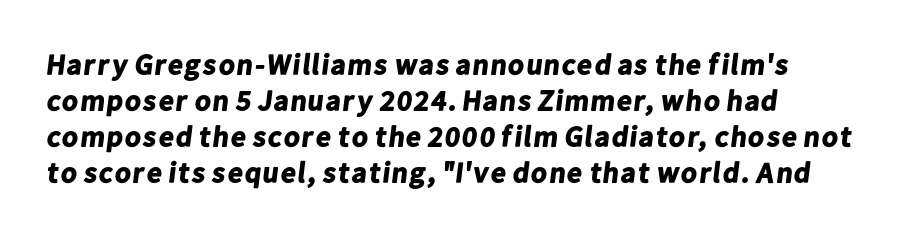
The image shows 29 px bold sans-serif type; set left-aligned, line spacing 1.24x, normal letter spacing, not underlined; low stroke contrast and a medium x-height.
